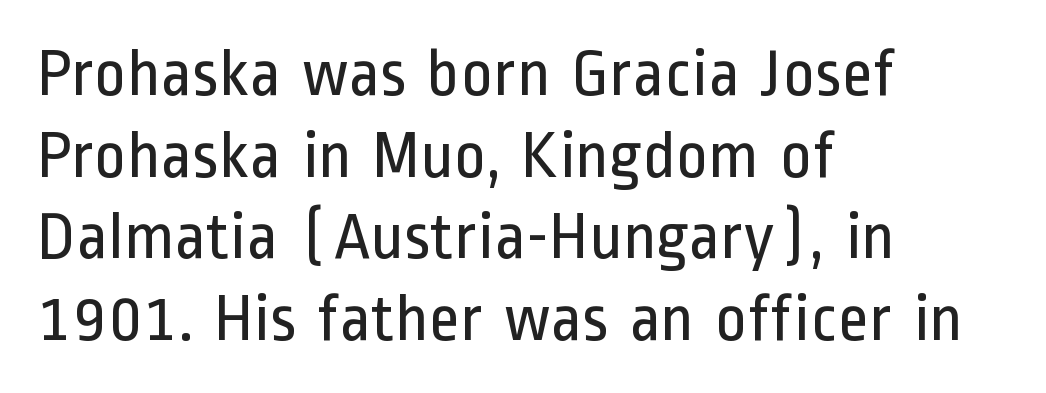
{"serif": "no", "italic": "no", "bold": "no", "weight": "regular", "width": "condensed", "stroke_contrast": "low", "x_height": "medium", "monospaced": "no", "underline": "no", "align": "left", "line_spacing_ratio": 1.2, "letter_spacing": "normal", "letter_spacing_em": 0.0, "glyph_px": 68}
